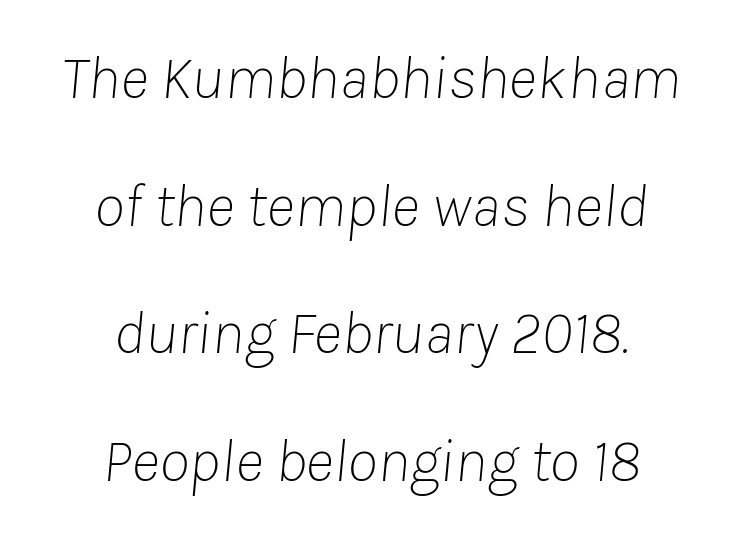
The image shows 62 px thin type, italic (leaning right); set centered, loose line spacing (2.06x), normal letter spacing, not underlined; low stroke contrast and a medium x-height.
